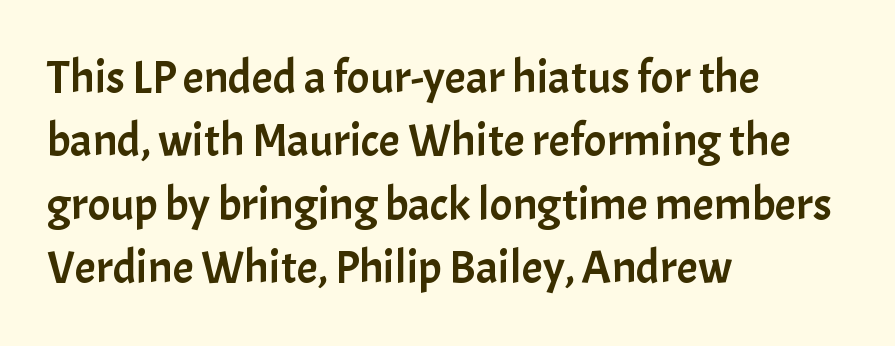
Q: Is the text italic (slanted)? A: No, it is upright.
Q: Is the typeface a serif or a sans-serif typeface? A: Sans-serif.
Q: Is the text underlined? A: No.
Q: How is the paragraph aligned? A: Left-aligned.
Q: Is the spacing between letters normal or unusually wide? A: Normal.
Q: Is the spacing between lines tight, normal or loose? A: Normal.
Q: Width (condensed, normal, or wide)? A: Normal.
Q: Stroke contrast? A: Low.
Q: x-height? A: Medium.
Q: Monospaced? A: No.
